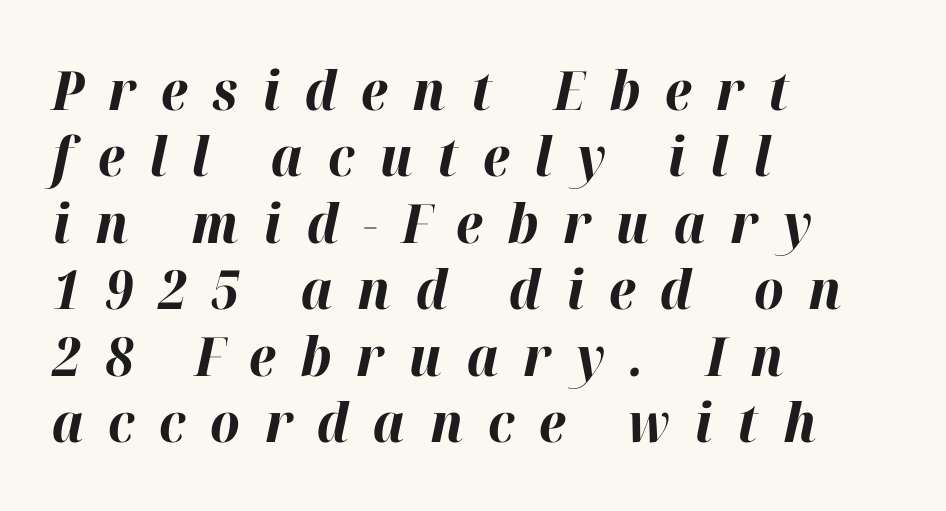
{"italic": "yes", "lean": "right", "slant_degrees": 12, "bold": "yes", "weight": "bold", "width": "normal", "stroke_contrast": "high", "x_height": "medium", "monospaced": "no", "underline": "no", "align": "left", "line_spacing_ratio": 1.23, "letter_spacing": "wide", "letter_spacing_em": 0.46, "glyph_px": 54}
